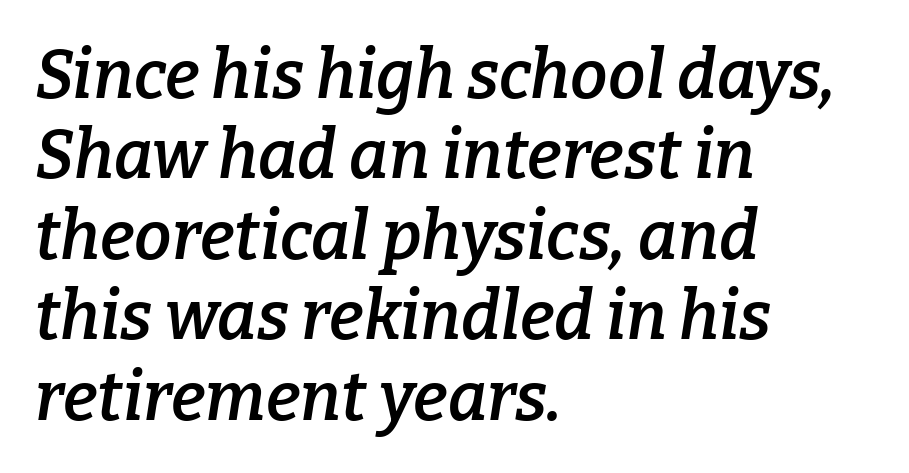
{"serif": "yes", "italic": "yes", "lean": "right", "slant_degrees": 9, "bold": "semi", "weight": "semibold", "width": "normal", "stroke_contrast": "low", "x_height": "medium", "monospaced": "no", "underline": "no", "align": "left", "line_spacing_ratio": 1.2, "letter_spacing": "normal", "letter_spacing_em": 0.0, "glyph_px": 67}
